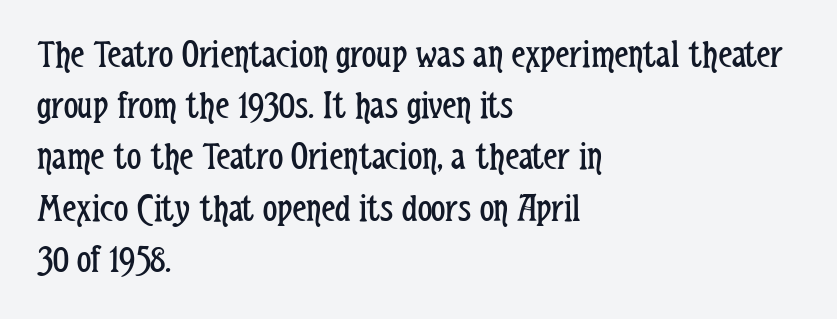
{"serif": "no", "italic": "no", "bold": "no", "weight": "regular", "width": "condensed", "stroke_contrast": "low", "x_height": "medium", "monospaced": "no", "underline": "no", "align": "left", "line_spacing": "normal", "line_spacing_ratio": 1.28, "letter_spacing": "normal", "letter_spacing_em": 0.0, "glyph_px": 40}
